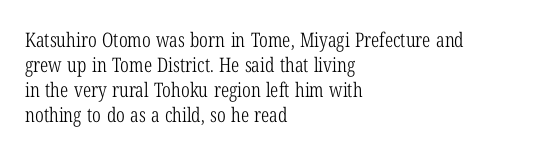
Q: Is the text bold? A: No.
Q: Is the text italic (slanted)? A: No, it is upright.
Q: Is the text underlined? A: No.
Q: How is the paragraph aligned? A: Left-aligned.
Q: Is the spacing between letters normal or unusually wide? A: Normal.
Q: Is the spacing between lines tight, normal or loose? A: Normal.
